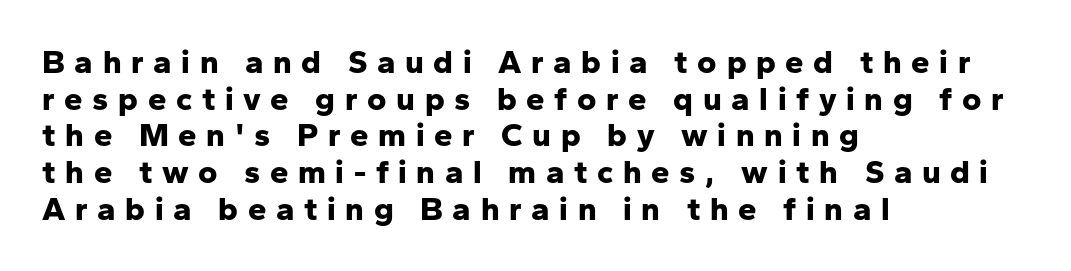
Q: Is the text bold? A: Yes.
Q: Is the text italic (slanted)? A: No, it is upright.
Q: Is the typeface a serif or a sans-serif typeface? A: Sans-serif.
Q: Is the text underlined? A: No.
Q: How is the paragraph aligned? A: Left-aligned.
Q: Is the spacing between letters normal or unusually wide? A: Unusually wide.
Q: Is the spacing between lines tight, normal or loose? A: Tight.
Q: Width (condensed, normal, or wide)? A: Normal.
Q: Stroke contrast? A: Low.
Q: x-height? A: Medium.
Q: Monospaced? A: No.
